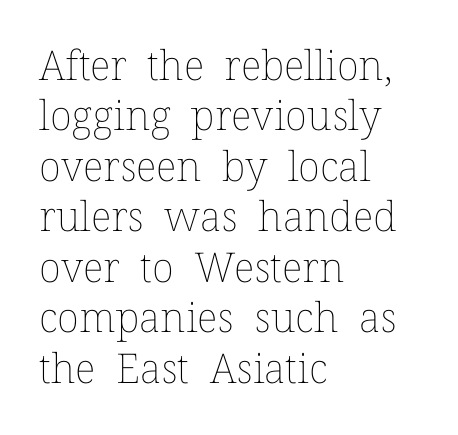
The image shows 41 px thin type, upright; set left-aligned, line spacing 1.23x, normal letter spacing, not underlined; low stroke contrast and a medium x-height.
